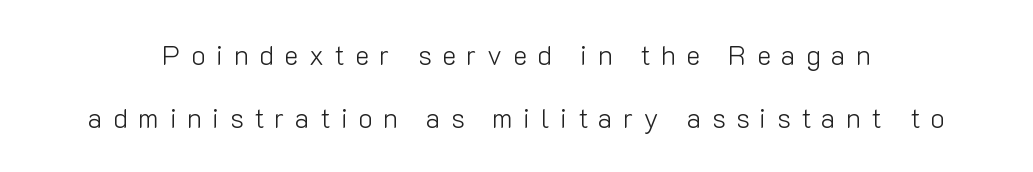
The image shows 27 px text type, upright; set loose line spacing (2.35x), unusually wide letter spacing (+0.39 em), not underlined.
